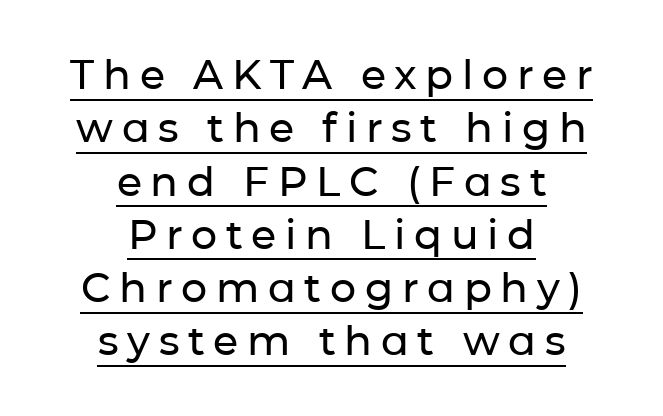
{"serif": "no", "italic": "no", "width": "normal", "stroke_contrast": "low", "x_height": "medium", "monospaced": "no", "underline": "yes", "align": "center", "line_spacing": "normal", "line_spacing_ratio": 1.3, "letter_spacing": "wide", "letter_spacing_em": 0.21, "glyph_px": 41}
